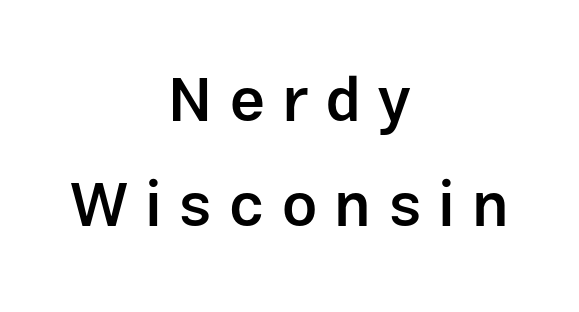
{"serif": "no", "italic": "no", "bold": "semi", "weight": "semibold", "width": "normal", "stroke_contrast": "low", "x_height": "medium", "monospaced": "no", "underline": "no", "align": "center", "line_spacing": "normal", "line_spacing_ratio": 1.7, "letter_spacing": "wide", "letter_spacing_em": 0.28, "glyph_px": 62}
